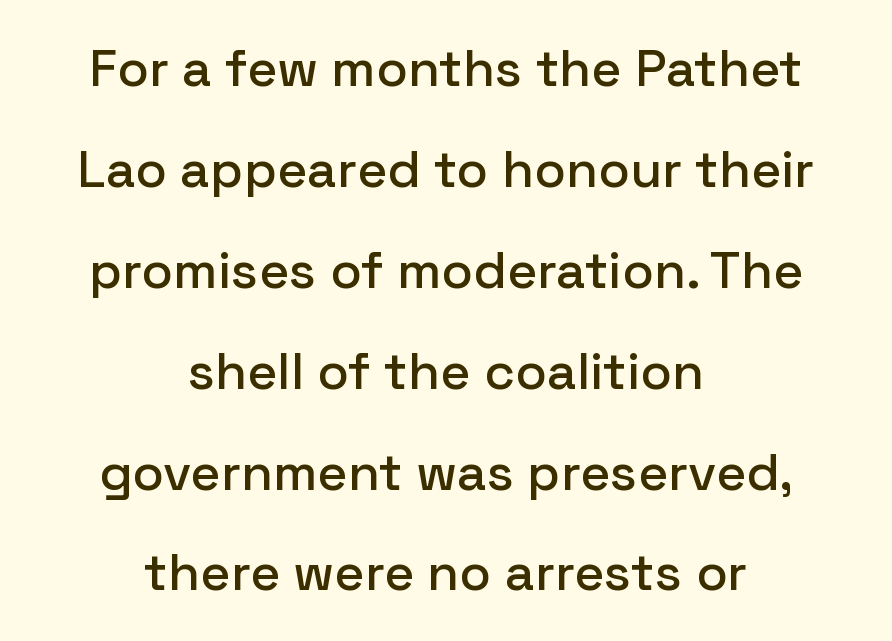
Q: Is the text italic (slanted)? A: No, it is upright.
Q: Is the typeface a serif or a sans-serif typeface? A: Sans-serif.
Q: Is the text underlined? A: No.
Q: How is the paragraph aligned? A: Centered.
Q: Is the spacing between letters normal or unusually wide? A: Normal.
Q: Is the spacing between lines tight, normal or loose? A: Loose.
Q: Width (condensed, normal, or wide)? A: Normal.
Q: Stroke contrast? A: Low.
Q: x-height? A: Medium.
Q: Monospaced? A: No.
